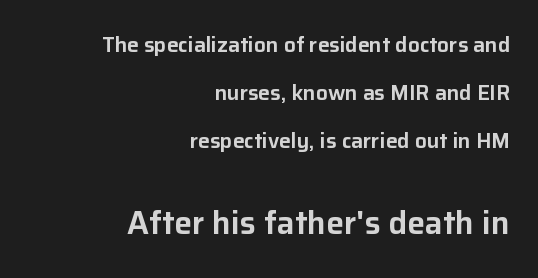
Horizontal alignment here is rightward, an uncommon choice for prose. Which chunk is bigger? The second one — the bottom block dwarfs the top. Letterform terminals end flat and unadorned throughout the passage. Lines of text with bare space underneath. Between one letter and the next there's only the usual sliver of space.
